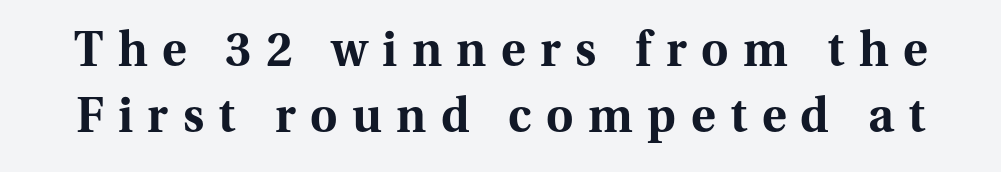
Varying glyph widths throughout — classic text-font behaviour. This rendering widens character spacing well past its baseline value. Posture: upright roman. Each glyph is drawn with heavy, bold strokes.
